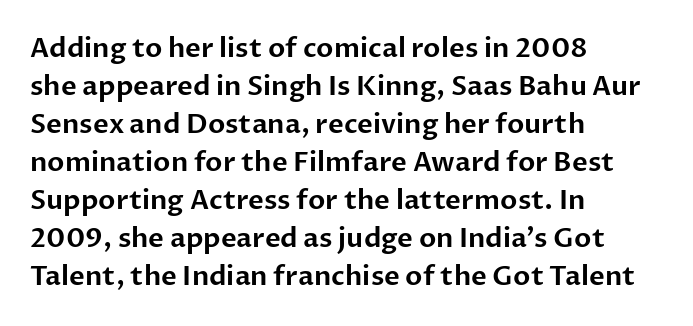
Q: Is the text italic (slanted)? A: No, it is upright.
Q: Is the text underlined? A: No.
Q: How is the paragraph aligned? A: Left-aligned.
Q: Is the spacing between letters normal or unusually wide? A: Normal.
Q: Is the spacing between lines tight, normal or loose? A: Normal.
